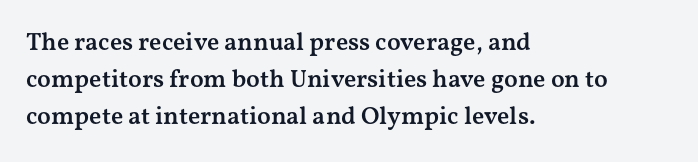
Q: Is the text bold? A: Semi-bold.
Q: Is the text italic (slanted)? A: No, it is upright.
Q: Is the text underlined? A: No.
Q: How is the paragraph aligned? A: Left-aligned.
Q: Is the spacing between letters normal or unusually wide? A: Normal.
Q: Is the spacing between lines tight, normal or loose? A: Normal.
